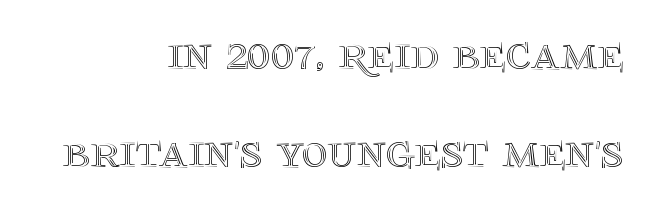
Q: Is the text italic (slanted)? A: No, it is upright.
Q: Is the text underlined? A: No.
Q: How is the paragraph aligned? A: Right-aligned.
Q: Is the spacing between letters normal or unusually wide? A: Normal.
Q: Is the spacing between lines tight, normal or loose? A: Loose.
Q: Width (condensed, normal, or wide)? A: Normal.
Q: x-height? A: Large.
Q: Monospaced? A: No.
